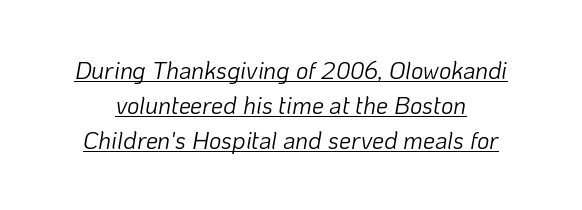
{"italic": "yes", "lean": "right", "slant_degrees": 10, "bold": "no", "underline": "yes", "line_spacing": "normal", "line_spacing_ratio": 1.46, "letter_spacing": "normal", "letter_spacing_em": 0.0, "glyph_px": 24}
